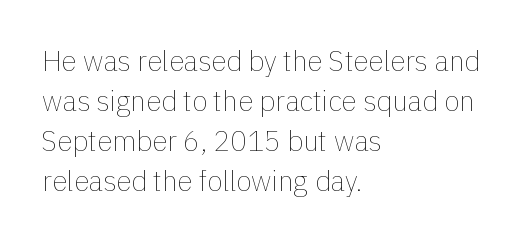
Q: Is the text bold? A: No.
Q: Is the text italic (slanted)? A: No, it is upright.
Q: Is the text underlined? A: No.
Q: How is the paragraph aligned? A: Left-aligned.
Q: Is the spacing between letters normal or unusually wide? A: Normal.
Q: Is the spacing between lines tight, normal or loose? A: Normal.
Q: Width (condensed, normal, or wide)? A: Normal.
Q: x-height? A: Medium.
Q: Monospaced? A: No.
